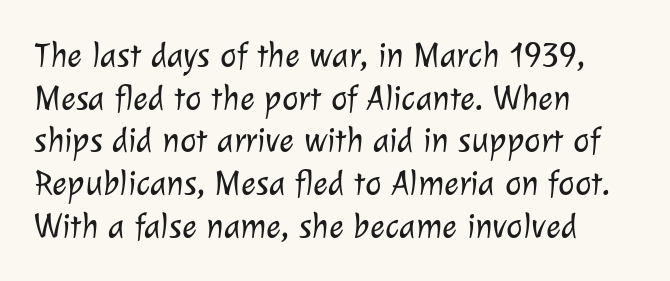
Does the type have serifs? No, each stem ends abruptly. Standard letterfit; no display-style spreading of the glyphs. A bare baseline throughout the passage. You could not count columns in this text — the font is proportionally spaced.
